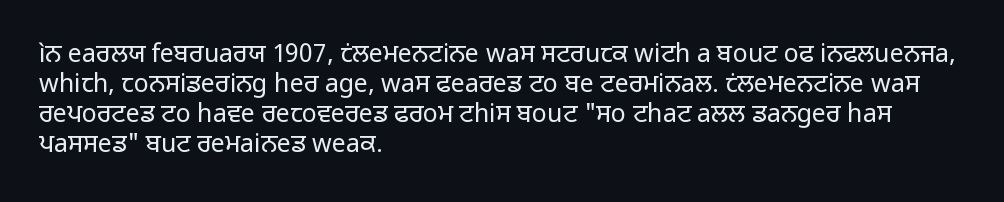
{"italic": "no", "bold": "no", "underline": "no", "align": "left", "line_spacing_ratio": 1.2, "letter_spacing": "normal", "letter_spacing_em": 0.0, "glyph_px": 25}
